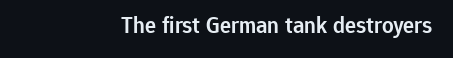
No extra tracking has been applied to these lines. The area under the type is left untouched. Weight: semibold (demi). If you drew a line through each stem, it would be perfectly vertical.
